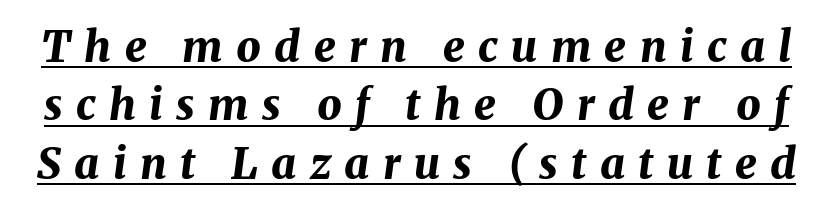
Loose tracking; the words dissolve into strings of separated letters. The lines sit at an ordinary, default distance from one another. Rendered with sloped, italic letterforms. A typesetter would call this proportional, since set widths differ per character. On the weight axis this lands at bold, roughly 700.
